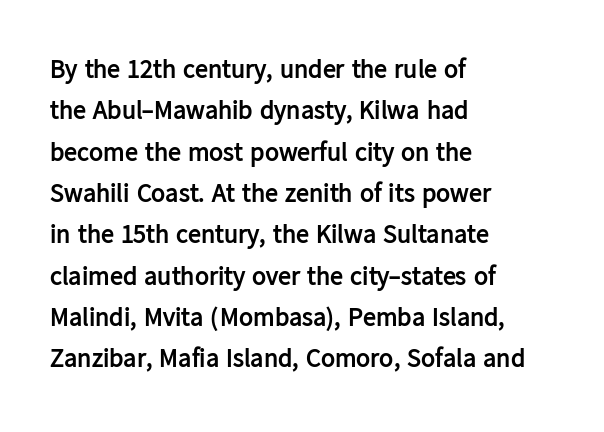
The image shows 26 px bold type, upright; set left-aligned, normal line spacing (1.59x), normal letter spacing, not underlined.
